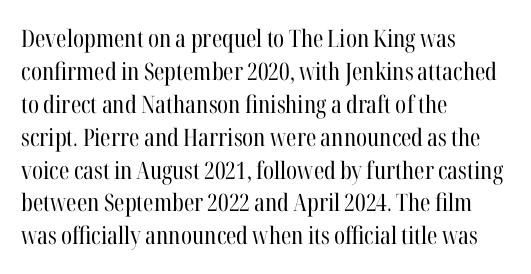
Q: Is the text bold? A: No.
Q: Is the text italic (slanted)? A: No, it is upright.
Q: Is the text underlined? A: No.
Q: How is the paragraph aligned? A: Left-aligned.
Q: Is the spacing between letters normal or unusually wide? A: Normal.
Q: Is the spacing between lines tight, normal or loose? A: Normal.
